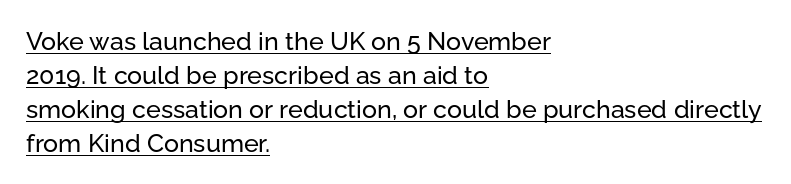
The image shows 25 px text type, upright; set left-aligned, normal line spacing (1.36x), normal letter spacing, underlined.
